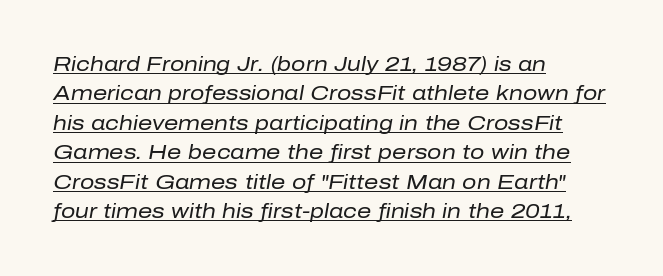
Q: Is the text bold? A: No.
Q: Is the text italic (slanted)? A: Yes, it leans right by about 10 degrees.
Q: Is the text underlined? A: Yes.
Q: How is the paragraph aligned? A: Left-aligned.
Q: Is the spacing between letters normal or unusually wide? A: Normal.
Q: Is the spacing between lines tight, normal or loose? A: Normal.
